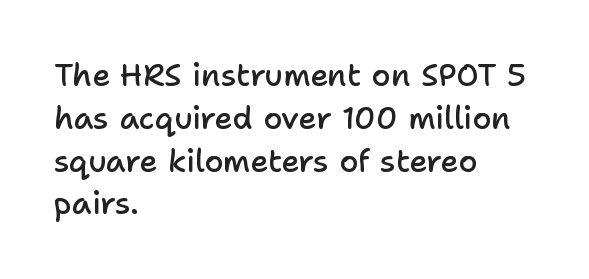
{"serif": "no", "italic": "no", "bold": "semi", "weight": "semibold", "width": "normal", "stroke_contrast": "low", "x_height": "medium", "monospaced": "no", "underline": "no", "align": "left", "line_spacing": "normal", "line_spacing_ratio": 1.38, "letter_spacing": "normal", "letter_spacing_em": 0.0, "glyph_px": 31}
